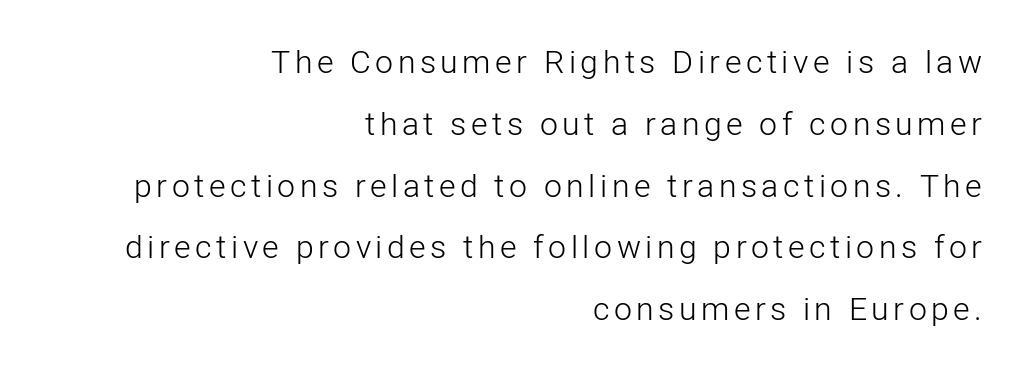
{"serif": "no", "italic": "no", "bold": "no", "weight": "light", "width": "normal", "stroke_contrast": "low", "x_height": "medium", "monospaced": "no", "underline": "no", "align": "right", "line_spacing": "loose", "line_spacing_ratio": 1.93, "glyph_px": 32}
